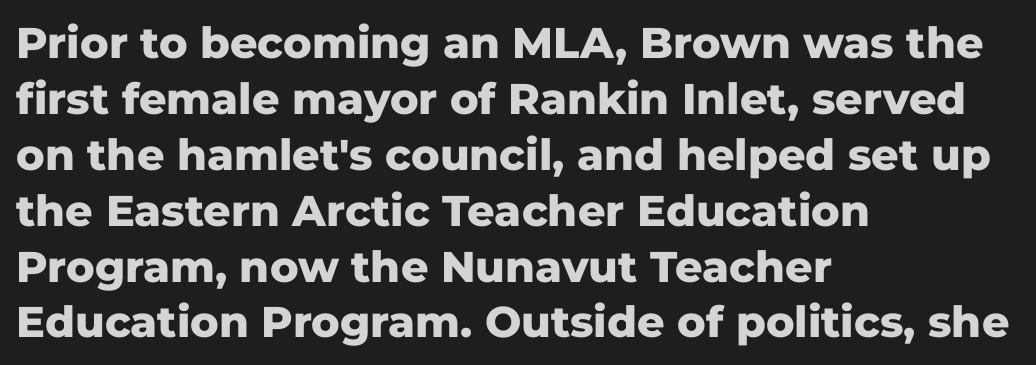
{"serif": "no", "italic": "no", "bold": "yes", "weight": "heavy", "width": "normal", "stroke_contrast": "low", "x_height": "medium", "monospaced": "no", "underline": "no", "align": "left", "line_spacing": "normal", "line_spacing_ratio": 1.3, "letter_spacing": "normal", "letter_spacing_em": 0.0, "glyph_px": 43}
